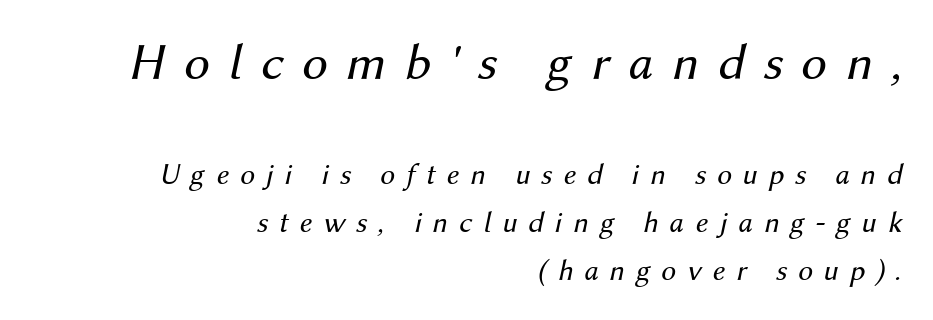
{"italic": "yes", "lean": "right", "slant_degrees": 12, "bold": "no", "weight": "regular", "width": "normal", "stroke_contrast": "medium", "x_height": "medium", "monospaced": "no", "underline": "no", "align": "right", "line_spacing": "normal", "line_spacing_ratio": 1.6, "letter_spacing": "wide", "letter_spacing_em": 0.36, "larger_block": "first", "size_ratio": 1.73, "glyph_px": 52}
